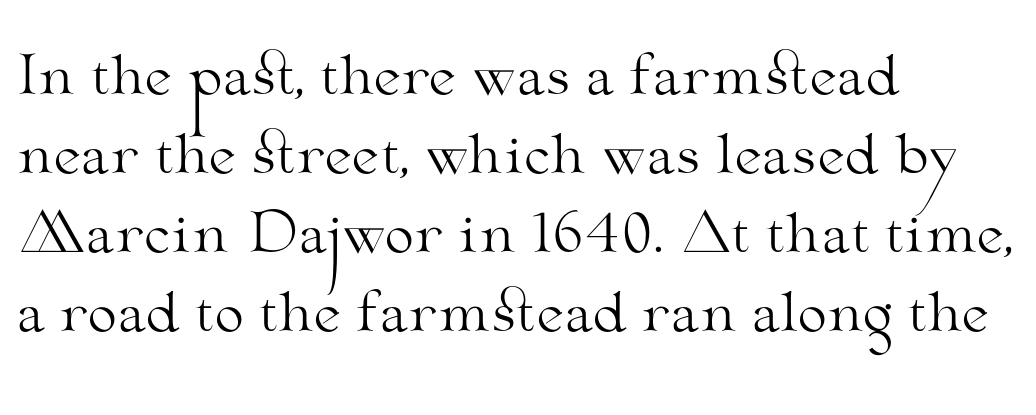
Q: Is the text bold? A: No.
Q: Is the text italic (slanted)? A: No, it is upright.
Q: Is the typeface a serif or a sans-serif typeface? A: Serif.
Q: Is the text underlined? A: No.
Q: How is the paragraph aligned? A: Left-aligned.
Q: Is the spacing between letters normal or unusually wide? A: Normal.
Q: Is the spacing between lines tight, normal or loose? A: Normal.
Q: Width (condensed, normal, or wide)? A: Wide.
Q: Stroke contrast? A: Medium.
Q: x-height? A: Small.
Q: Monospaced? A: No.
